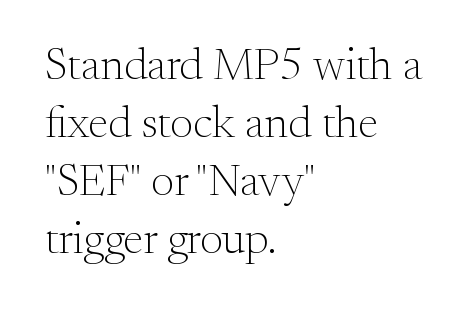
The image shows 45 px light serif type, upright; set left-aligned, normal line spacing (1.29x), normal letter spacing, not underlined; medium stroke contrast and a small x-height.
